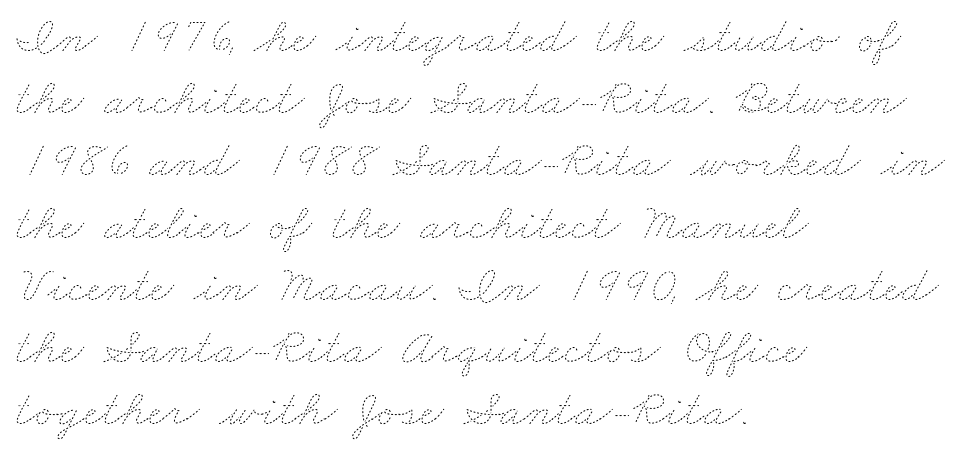
The image shows 51 px thin, wide type; set left-aligned, line spacing 1.22x, normal letter spacing, not underlined; low stroke contrast and a small x-height.
